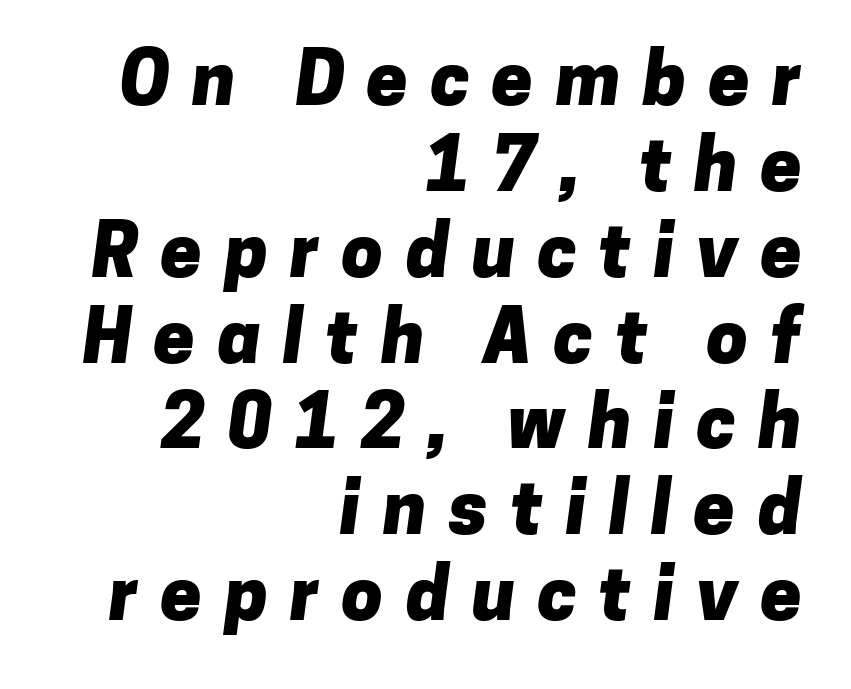
Q: Is the text bold? A: Yes.
Q: Is the typeface a serif or a sans-serif typeface? A: Sans-serif.
Q: Is the text underlined? A: No.
Q: How is the paragraph aligned? A: Right-aligned.
Q: Is the spacing between letters normal or unusually wide? A: Unusually wide.
Q: Width (condensed, normal, or wide)? A: Normal.
Q: Stroke contrast? A: Low.
Q: x-height? A: Medium.
Q: Monospaced? A: No.
